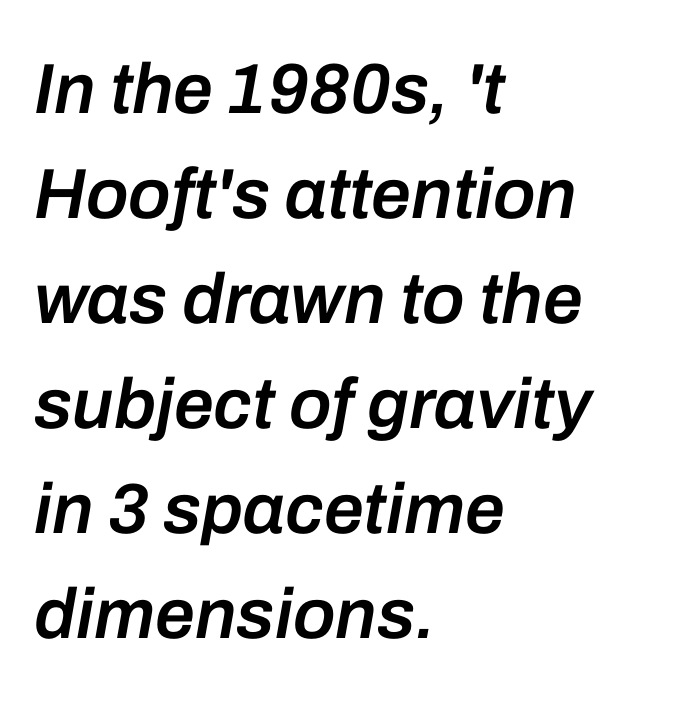
Q: Is the text bold? A: Semi-bold.
Q: Is the text italic (slanted)? A: Yes, it leans right by about 10 degrees.
Q: Is the text underlined? A: No.
Q: How is the paragraph aligned? A: Left-aligned.
Q: Is the spacing between letters normal or unusually wide? A: Normal.
Q: Is the spacing between lines tight, normal or loose? A: Normal.
Q: Width (condensed, normal, or wide)? A: Normal.
Q: Stroke contrast? A: Low.
Q: x-height? A: Medium.
Q: Monospaced? A: No.
